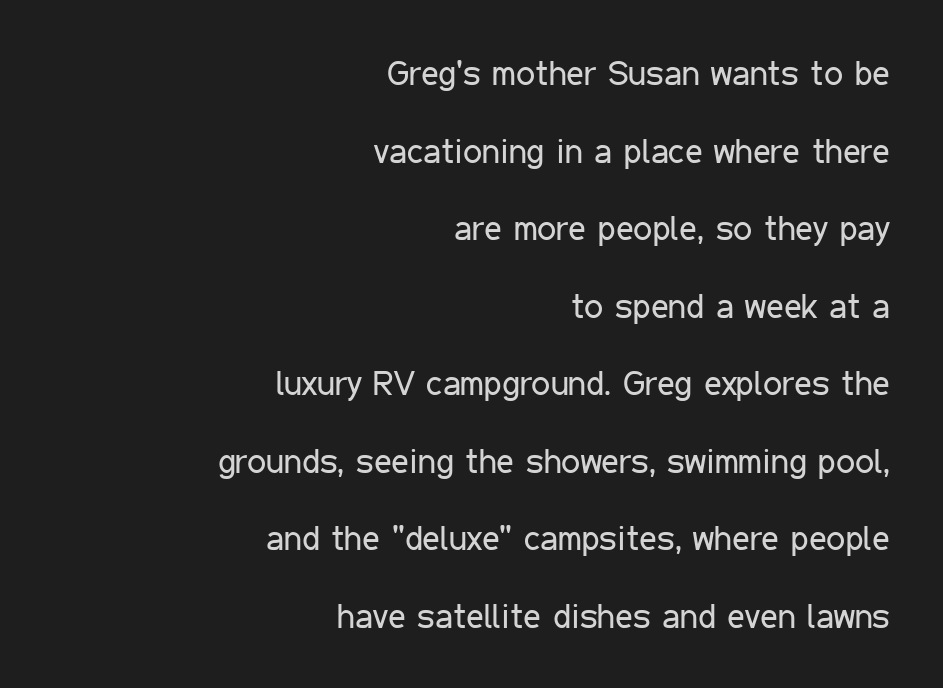
Reading down the block, your eye finds every line finishing at a fixed right position. Unbolded letterforms with no extra heft. The vertical gap from one line to the next is large. Check under the words: just untouched page.
